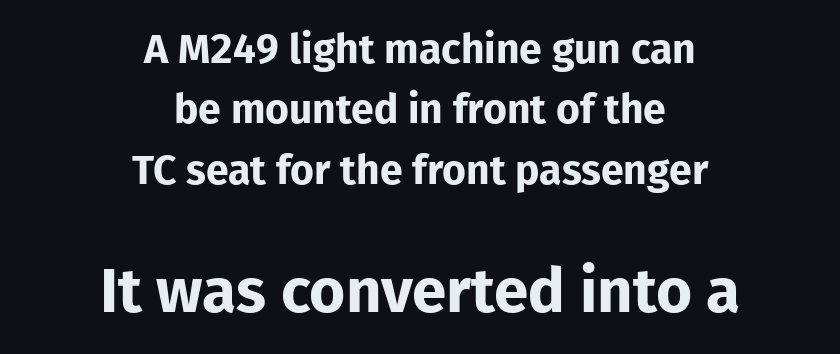
The image shows 62 px bold sans-serif type, upright; set centered, normal line spacing (1.47x), normal letter spacing, not underlined; the second (bottom) block is 1.51x larger; low stroke contrast and a medium x-height.
